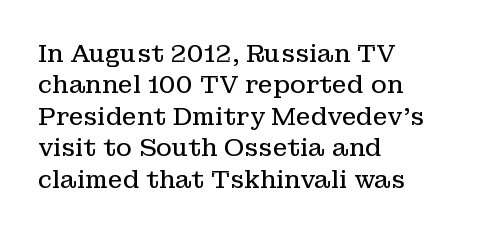
Q: Is the text bold? A: No.
Q: Is the text italic (slanted)? A: No, it is upright.
Q: Is the text underlined? A: No.
Q: How is the paragraph aligned? A: Left-aligned.
Q: Is the spacing between letters normal or unusually wide? A: Normal.
Q: Is the spacing between lines tight, normal or loose? A: Normal.
